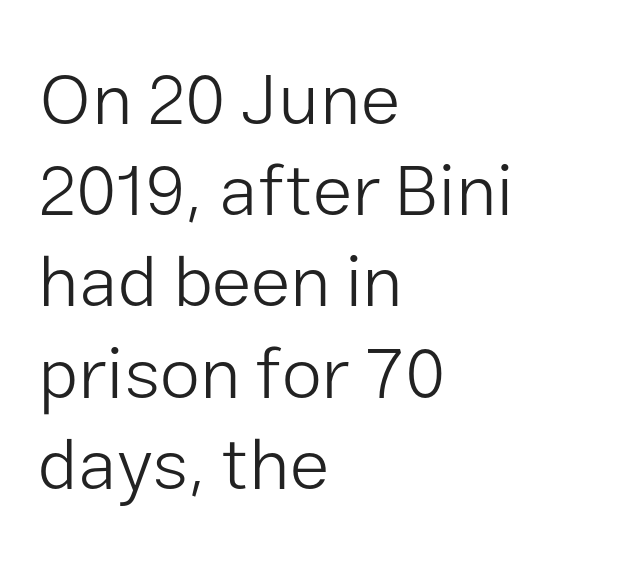
The image shows 73 px light sans-serif type, upright; set left-aligned, normal line spacing (1.25x), normal letter spacing, not underlined; low stroke contrast and a medium x-height.
